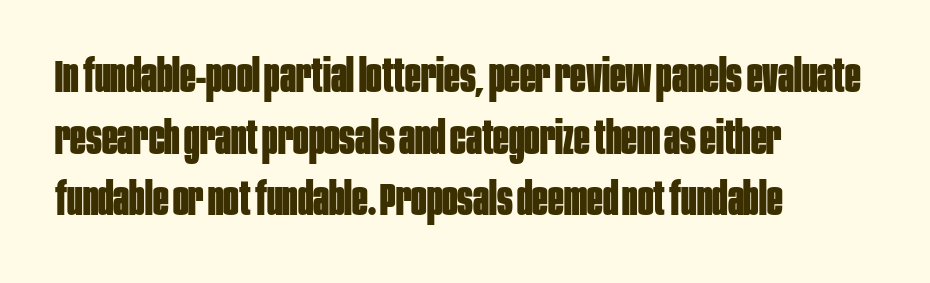
Q: Is the text bold? A: Yes.
Q: Is the text italic (slanted)? A: No, it is upright.
Q: Is the typeface a serif or a sans-serif typeface? A: Sans-serif.
Q: Is the text underlined? A: No.
Q: How is the paragraph aligned? A: Left-aligned.
Q: Is the spacing between letters normal or unusually wide? A: Normal.
Q: Is the spacing between lines tight, normal or loose? A: Normal.
Q: Width (condensed, normal, or wide)? A: Condensed.
Q: Stroke contrast? A: Low.
Q: x-height? A: Large.
Q: Monospaced? A: No.
